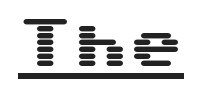
The image shows 55 px wide sans-serif type, upright; set normal letter spacing, underlined; medium stroke contrast and a medium x-height.
